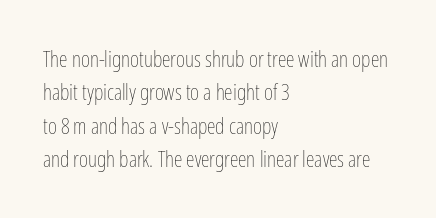
{"italic": "no", "bold": "no", "underline": "no", "align": "left", "line_spacing": "normal", "line_spacing_ratio": 1.52, "letter_spacing": "normal", "letter_spacing_em": 0.0, "glyph_px": 22}
